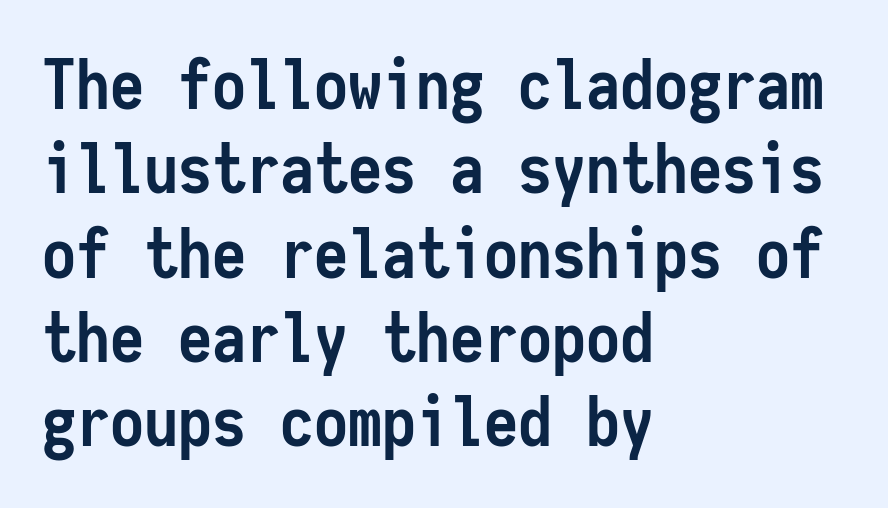
Glance below the letters and you will spot only blank space. Every stem runs plumb, perpendicular to the baseline. Nobody touched the tracking dial on this one. A typesetter would call this monospace, since all characters share one set width. Heft: maximum for text — a bold.
